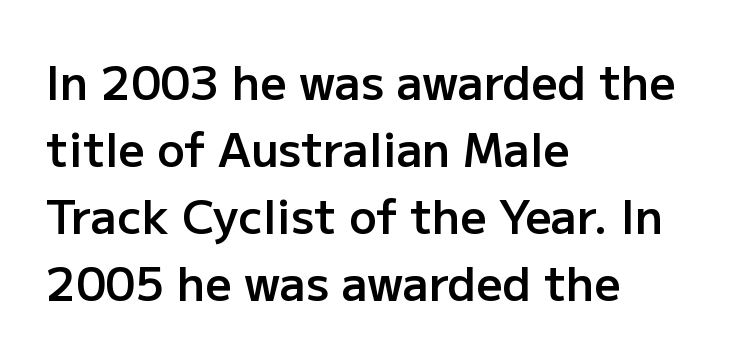
The image shows 46 px semibold sans-serif type, upright; set left-aligned, normal line spacing (1.46x), normal letter spacing, not underlined; low stroke contrast and a medium x-height.
